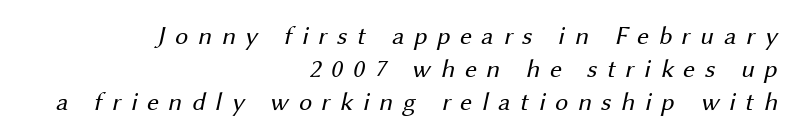
Q: Is the text bold? A: No.
Q: Is the text underlined? A: No.
Q: How is the paragraph aligned? A: Right-aligned.
Q: Is the spacing between letters normal or unusually wide? A: Unusually wide.
Q: Is the spacing between lines tight, normal or loose? A: Normal.
